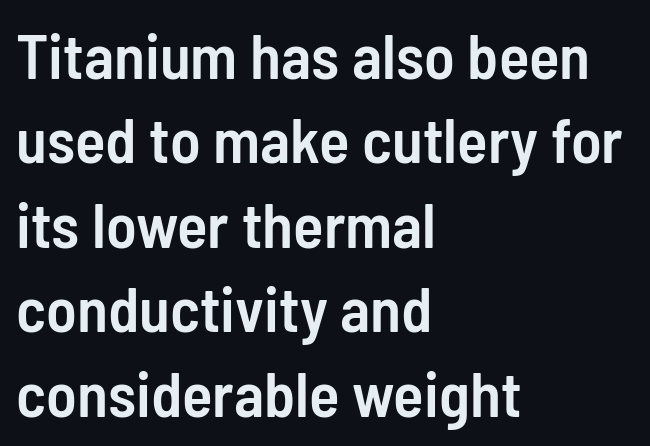
The image shows 63 px semibold, condensed sans-serif type, upright; set left-aligned, normal line spacing (1.34x), normal letter spacing, not underlined; low stroke contrast and a medium x-height.
